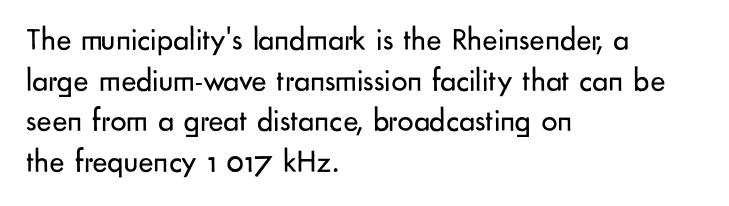
Students, note that the glyphs here touch the page at normal intervals. The characters display no serif detailing; their extremities are plain. Has an underline been added? It has not. The block of text has a typical density, with ordinary space between rows. Layout note: lines flush left. Note the varied advance widths — an 'i' is clearly narrower than an 'm'.
